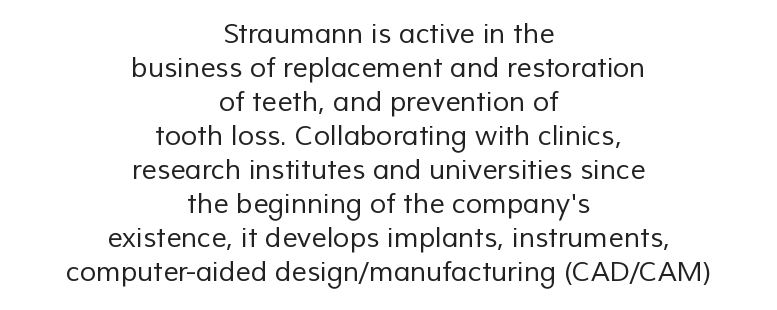
The image shows 27 px text type; set centered, normal line spacing (1.26x), normal letter spacing, not underlined.
